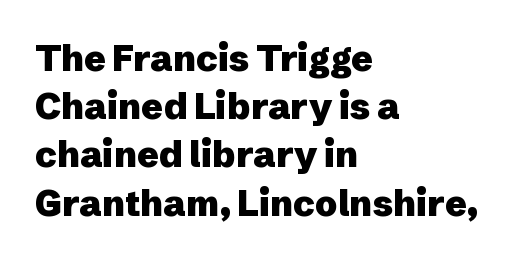
These lines are rendered in a variable-pitch font. The line-height multiplier appears to be the usual default. Does the lettering tilt? It doesn't — this is upright. Here the glyphs are tracked normally, forming tight word shapes. Type without underlining.
